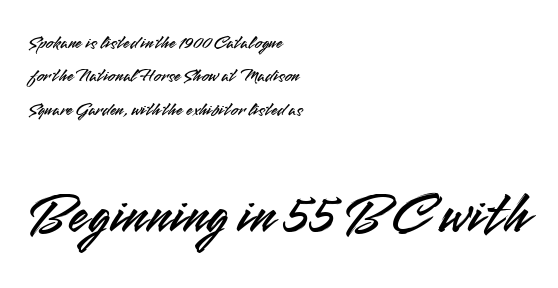
{"serif": "no", "width": "normal", "stroke_contrast": "medium", "x_height": "small", "monospaced": "no", "underline": "no", "align": "left", "line_spacing_ratio": 1.76, "letter_spacing": "normal", "letter_spacing_em": 0.0, "larger_block": "second", "size_ratio": 3.05, "glyph_px": 58}
